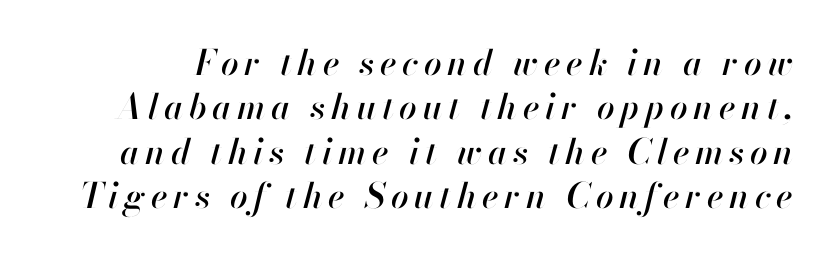
{"italic": "yes", "lean": "right", "slant_degrees": 13, "width": "normal", "stroke_contrast": "high", "x_height": "small", "monospaced": "no", "underline": "no", "line_spacing": "normal", "line_spacing_ratio": 1.27, "glyph_px": 35}
